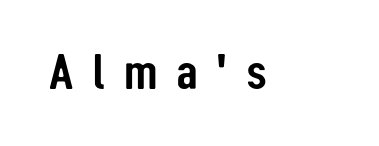
A typesetter would call this proportional, since set widths differ per character. Words float on clear page, feet unadorned. Spacing between characters has been opened up far beyond the box default. A typesetter would label this face a sans. Posture: vertical.
